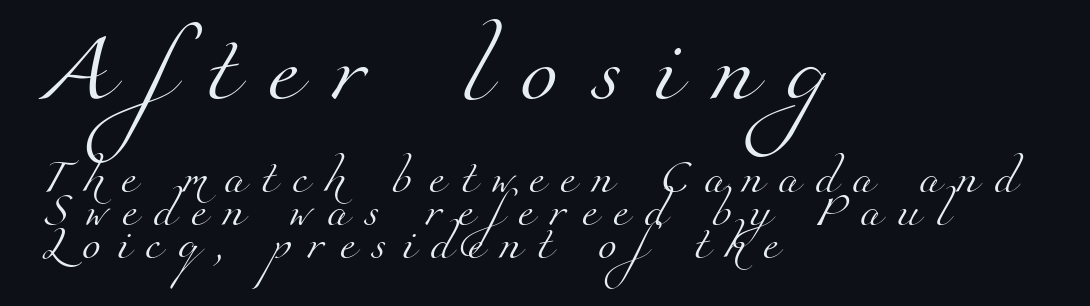
The image shows 69 px light serif type; set left-aligned, tight line spacing (0.96x), unusually wide letter spacing (+0.47 em), not underlined; the first (top) block is 2.03x larger; medium stroke contrast and a small x-height.
